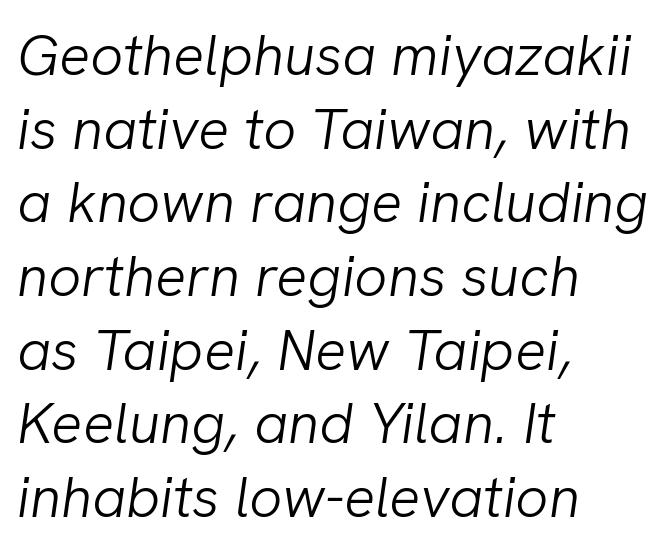
The passage is arranged the way most books set body copy — flush left. No chunkiness to these letters — they're not bold. Is this a fixed-width face? No — the glyphs have proportional, varying widths. The lettering tilts uniformly, giving the passage an italic look.
